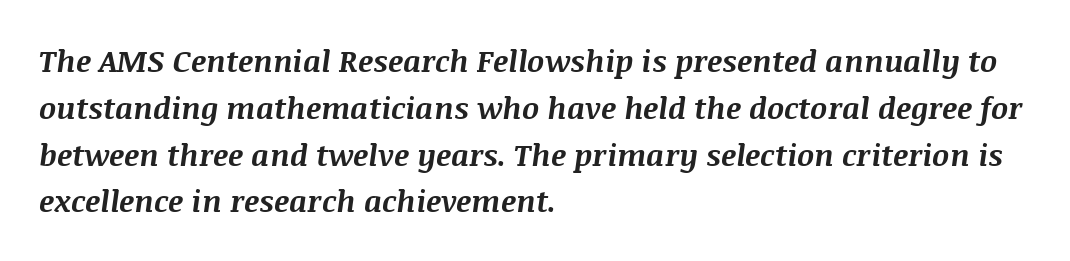
The ragged edge is on the right, which tells us the setting is flush left. Do the characters align in a grid? No, the font is proportional. The letterforms sit shoulder to shoulder at normal distance. Look at the stroke-to-counter ratio: heavy, a bold.
